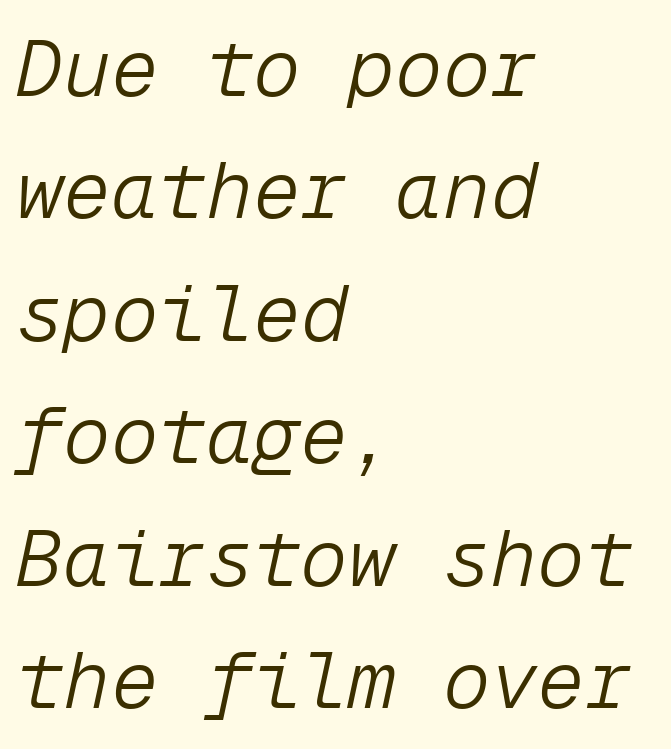
{"italic": "yes", "lean": "right", "slant_degrees": 12, "bold": "no", "weight": "light", "width": "normal", "stroke_contrast": "low", "x_height": "medium", "monospaced": "yes", "underline": "no", "align": "left", "line_spacing": "normal", "line_spacing_ratio": 1.55, "letter_spacing": "normal", "letter_spacing_em": 0.0, "glyph_px": 79}
